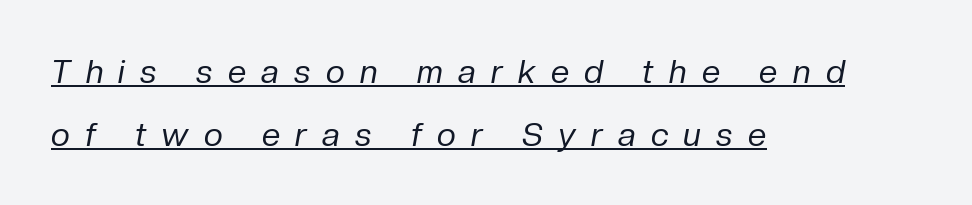
Q: Is the text bold? A: No.
Q: Is the text italic (slanted)? A: Yes, it leans right by about 10 degrees.
Q: Is the text underlined? A: Yes.
Q: How is the paragraph aligned? A: Left-aligned.
Q: Is the spacing between letters normal or unusually wide? A: Unusually wide.
Q: Is the spacing between lines tight, normal or loose? A: Loose.
Q: Width (condensed, normal, or wide)? A: Normal.
Q: Stroke contrast? A: Low.
Q: x-height? A: Medium.
Q: Monospaced? A: No.
